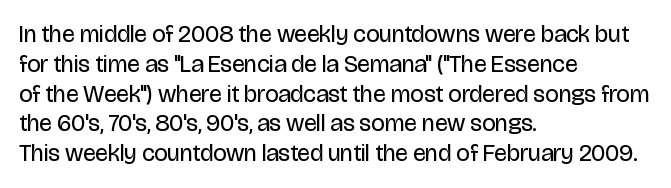
Q: Is the text bold? A: No.
Q: Is the text italic (slanted)? A: No, it is upright.
Q: Is the text underlined? A: No.
Q: How is the paragraph aligned? A: Left-aligned.
Q: Is the spacing between letters normal or unusually wide? A: Normal.
